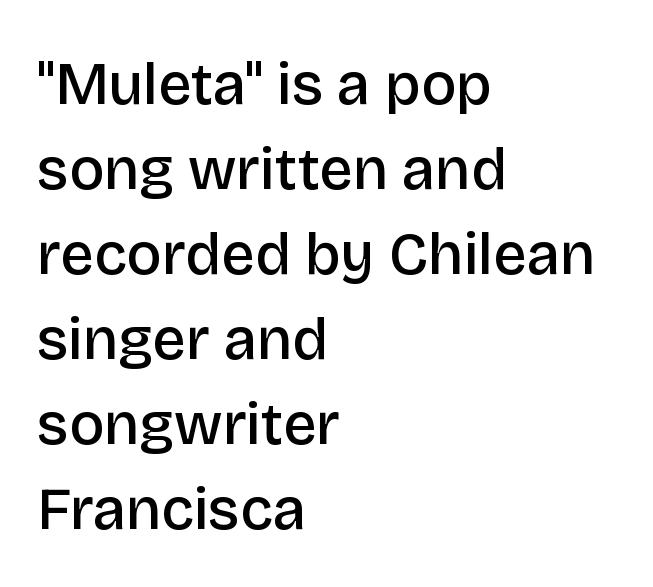
Line starts are locked; line ends wander. A typesetter would call this proportional, since set widths differ per character. The font is running at a semibold setting, under full bold. The glyphs are unaccompanied by any horizontal stroke below them. A roman cut, with each character standing at attention. Unlike a traditional serif, this face leaves its strokes unadorned.
